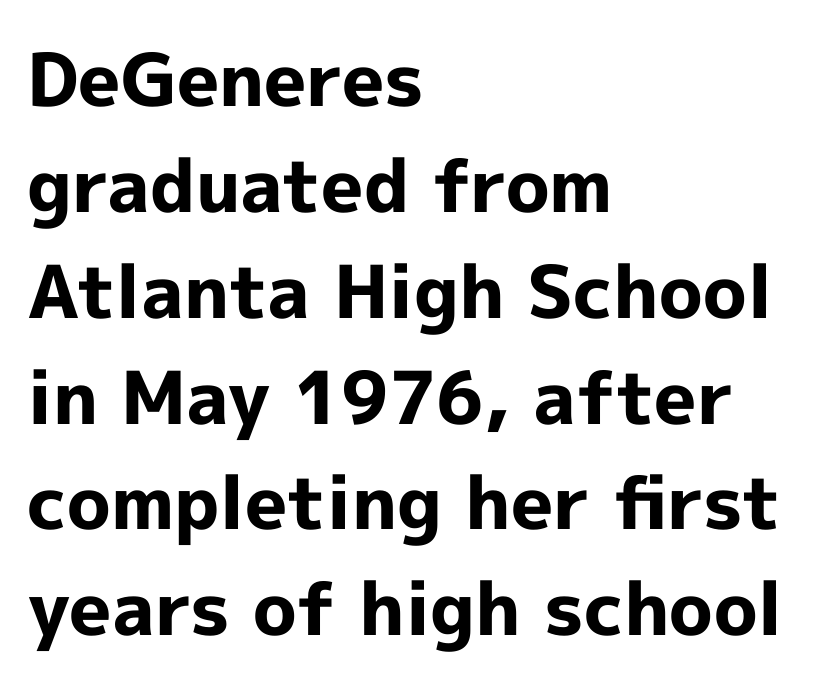
Q: Is the text bold? A: Yes.
Q: Is the text italic (slanted)? A: No, it is upright.
Q: Is the typeface a serif or a sans-serif typeface? A: Sans-serif.
Q: Is the text underlined? A: No.
Q: How is the paragraph aligned? A: Left-aligned.
Q: Is the spacing between letters normal or unusually wide? A: Normal.
Q: Is the spacing between lines tight, normal or loose? A: Normal.
Q: Width (condensed, normal, or wide)? A: Normal.
Q: x-height? A: Medium.
Q: Monospaced? A: No.
